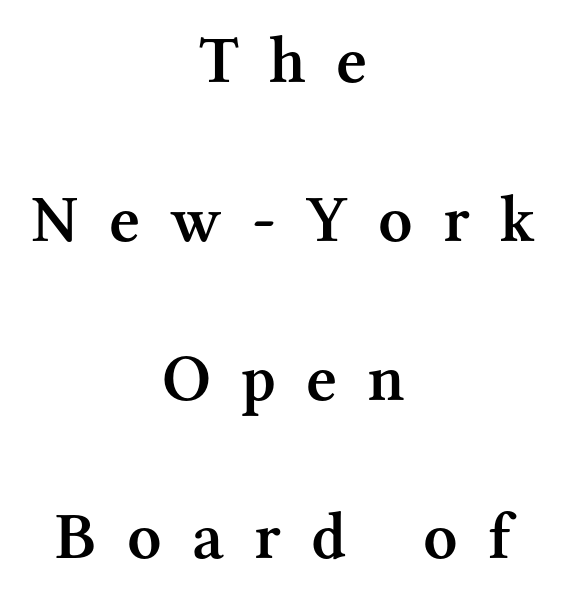
The image shows 67 px semibold serif type, upright; set centered, loose line spacing (2.37x), unusually wide letter spacing (+0.45 em), not underlined; medium stroke contrast and a medium x-height.
